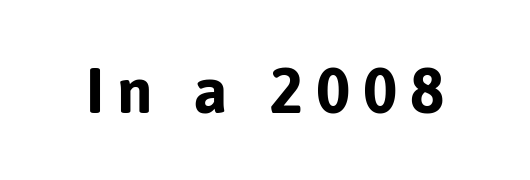
The image shows 64 px bold sans-serif type, upright; set unusually wide letter spacing (+0.2 em), not underlined; low stroke contrast and a medium x-height.
